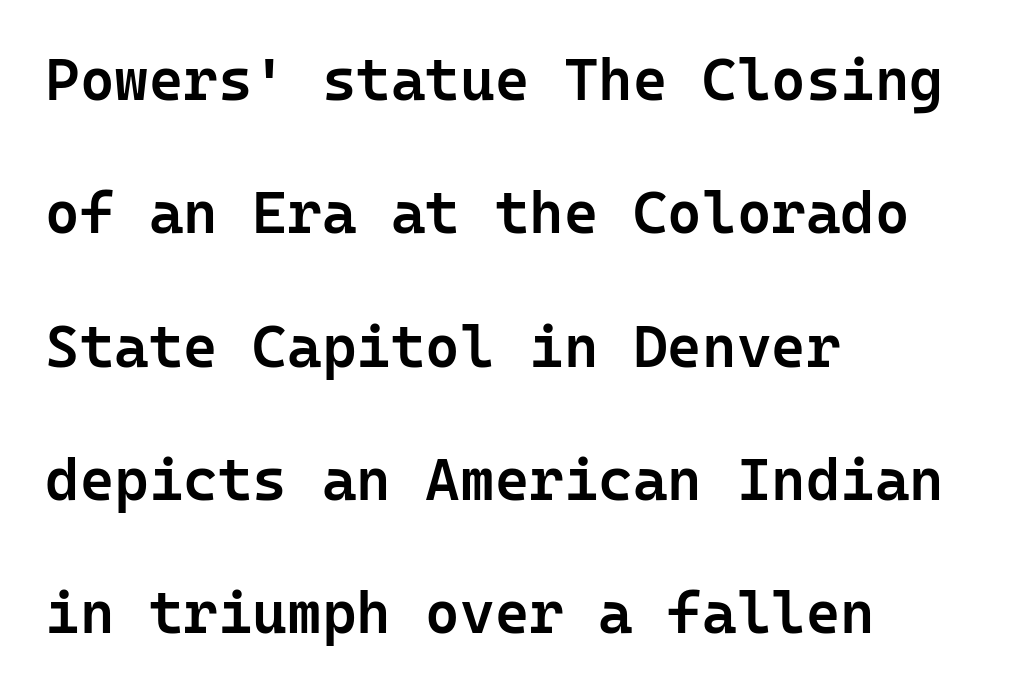
The image shows 59 px semibold sans-serif type, upright; set left-aligned, loose line spacing (2.26x), normal letter spacing, not underlined; low stroke contrast and a medium x-height.
